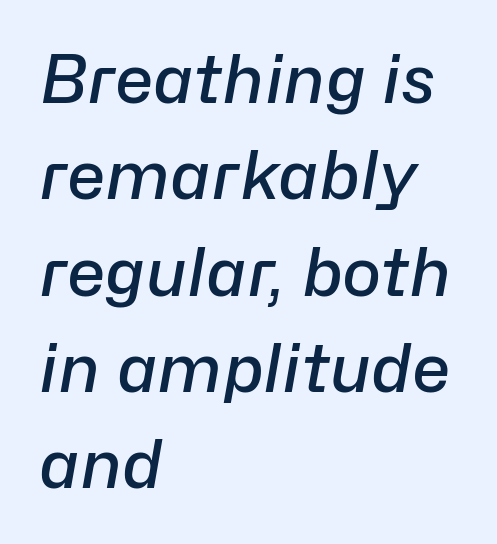
{"italic": "yes", "lean": "right", "slant_degrees": 10, "bold": "semi", "weight": "semibold", "width": "normal", "stroke_contrast": "low", "x_height": "medium", "monospaced": "no", "underline": "no", "align": "left", "line_spacing": "normal", "line_spacing_ratio": 1.46, "letter_spacing": "normal", "letter_spacing_em": 0.0, "glyph_px": 66}
